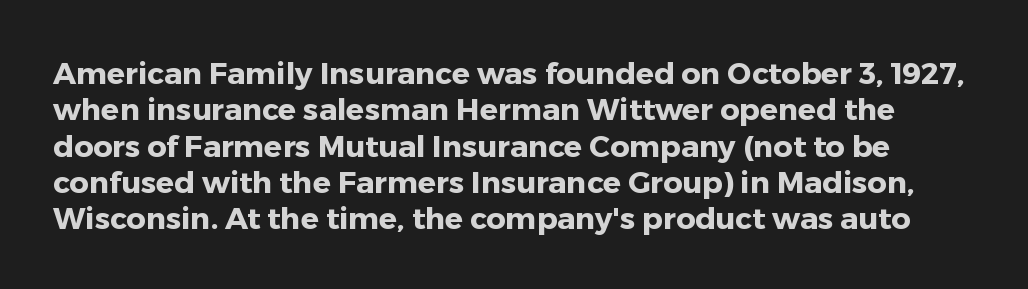
Decoration check: the copy has no underline. The font family rendered here belongs to the sans-serif group. Italic: no, the glyphs are upright roman. Proportional: the letters do not fall into vertical columns.
